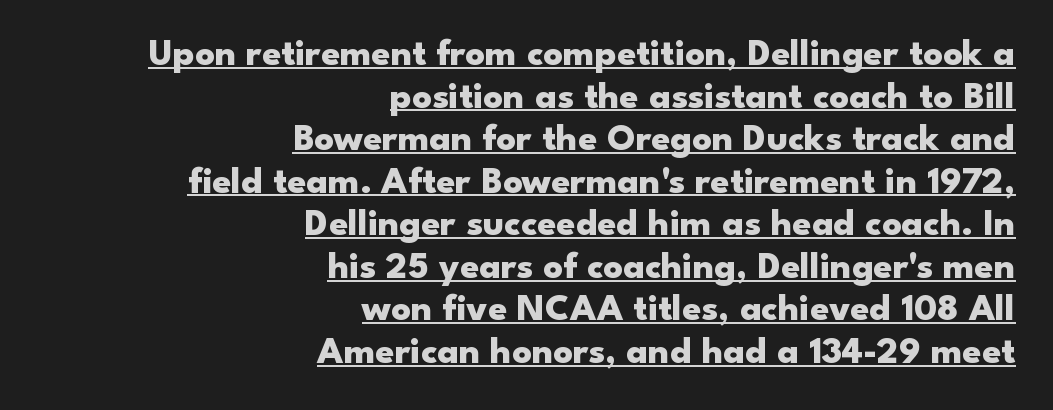
Q: Is the text bold? A: Yes.
Q: Is the text italic (slanted)? A: No, it is upright.
Q: Is the typeface a serif or a sans-serif typeface? A: Sans-serif.
Q: Is the text underlined? A: Yes.
Q: How is the paragraph aligned? A: Right-aligned.
Q: Is the spacing between letters normal or unusually wide? A: Normal.
Q: Is the spacing between lines tight, normal or loose? A: Tight.
Q: Width (condensed, normal, or wide)? A: Wide.
Q: Stroke contrast? A: Low.
Q: x-height? A: Small.
Q: Monospaced? A: No.
